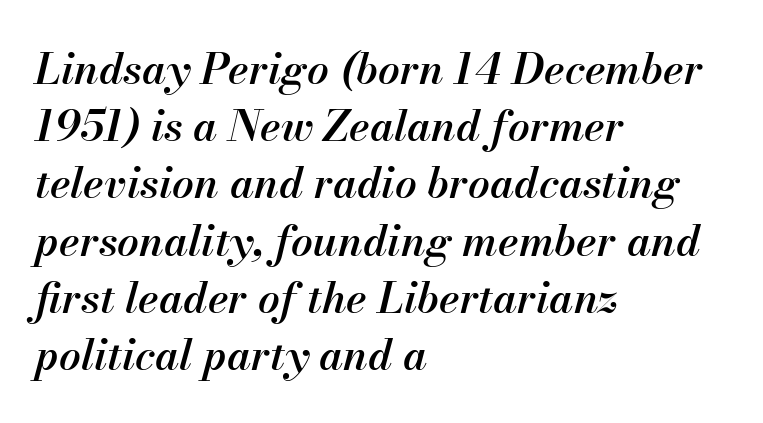
{"italic": "yes", "lean": "right", "slant_degrees": 13, "bold": "semi", "weight": "semibold", "width": "normal", "stroke_contrast": "medium", "x_height": "small", "monospaced": "no", "underline": "no", "align": "left", "line_spacing": "normal", "line_spacing_ratio": 1.33, "letter_spacing": "normal", "letter_spacing_em": 0.0, "glyph_px": 43}
